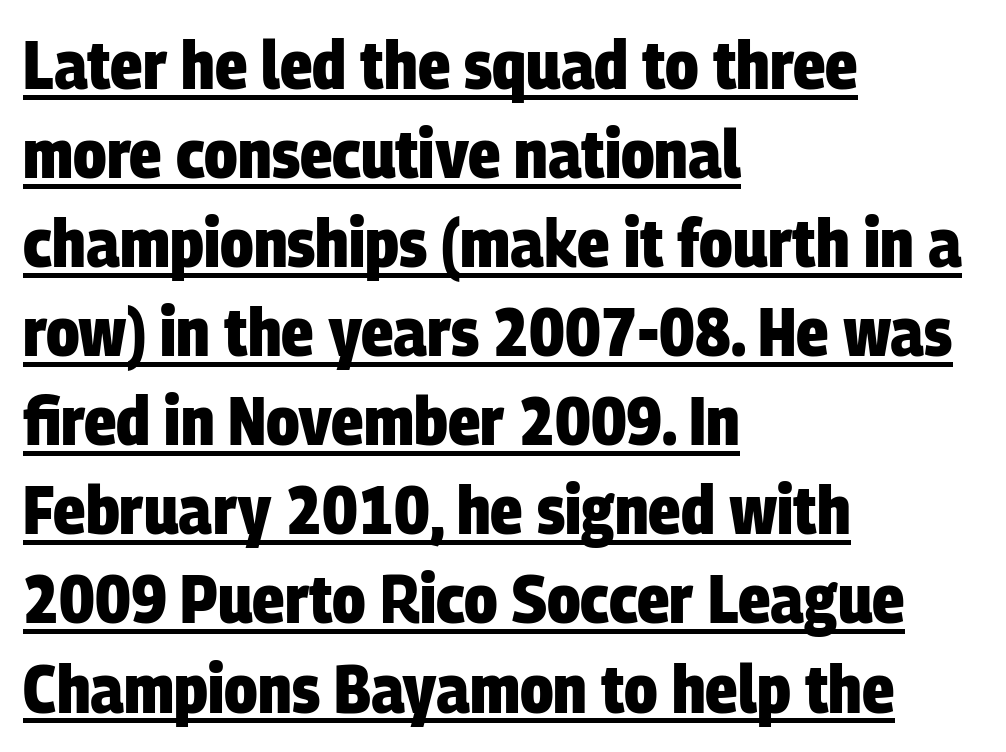
{"serif": "no", "bold": "yes", "weight": "heavy", "width": "condensed", "stroke_contrast": "low", "x_height": "large", "monospaced": "no", "underline": "yes", "align": "left", "line_spacing": "normal", "line_spacing_ratio": 1.31, "letter_spacing": "normal", "letter_spacing_em": 0.0, "glyph_px": 68}
